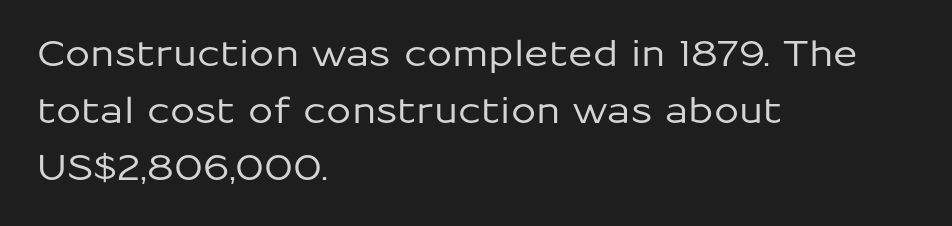
{"serif": "no", "italic": "no", "width": "normal", "stroke_contrast": "low", "x_height": "medium", "monospaced": "no", "underline": "no", "align": "left", "line_spacing": "normal", "line_spacing_ratio": 1.59, "letter_spacing": "normal", "letter_spacing_em": 0.0, "glyph_px": 36}
